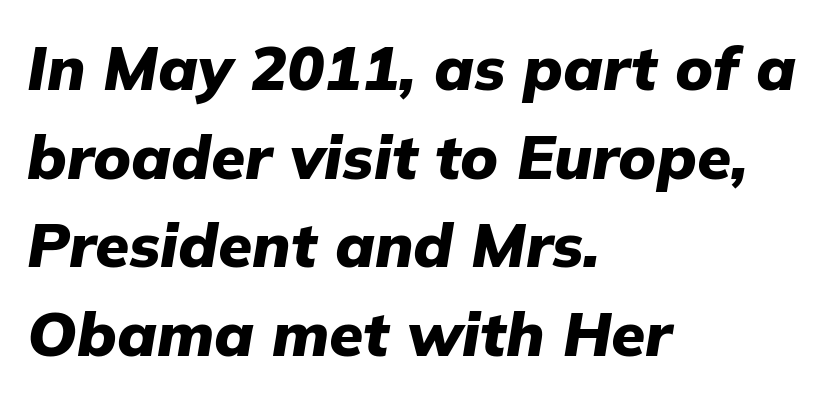
There is no visible air inserted between adjacent glyphs. Line spacing here is normal. Posture: slanted. Chunky letters — that's bold for sure. Unmarked baselines from the first word to the last. This rendering uses left alignment, leaving the right contour irregular.
